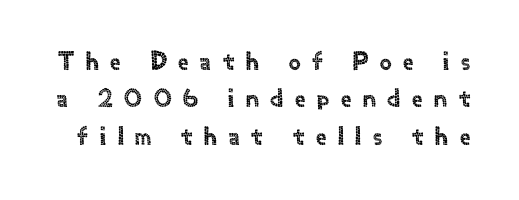
You can tell it's not italic because the verticals are truly vertical. Tracking here is generous; glyphs stand well apart from one another. The space beneath each line is pristine and unruled. The leading is moderate, giving the passage an even texture.
